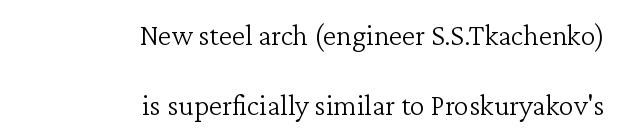
Q: Is the text bold? A: No.
Q: Is the text italic (slanted)? A: No, it is upright.
Q: Is the typeface a serif or a sans-serif typeface? A: Serif.
Q: Is the text underlined? A: No.
Q: How is the paragraph aligned? A: Right-aligned.
Q: Is the spacing between letters normal or unusually wide? A: Normal.
Q: Is the spacing between lines tight, normal or loose? A: Loose.
Q: Width (condensed, normal, or wide)? A: Normal.
Q: Stroke contrast? A: Low.
Q: x-height? A: Medium.
Q: Monospaced? A: No.
